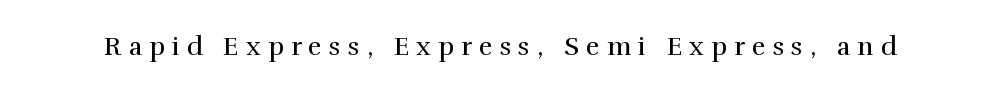
Q: Is the text bold? A: No.
Q: Is the text italic (slanted)? A: No, it is upright.
Q: Is the text underlined? A: No.
Q: Is the spacing between letters normal or unusually wide? A: Unusually wide.
